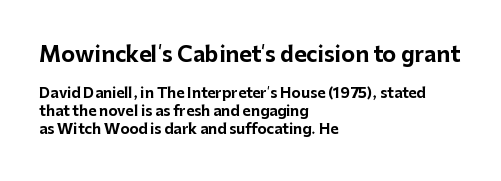
The image shows 21 px bold type, upright; set left-aligned, normal line spacing (1.28x), normal letter spacing, not underlined; the first (top) block is 1.5x larger.
